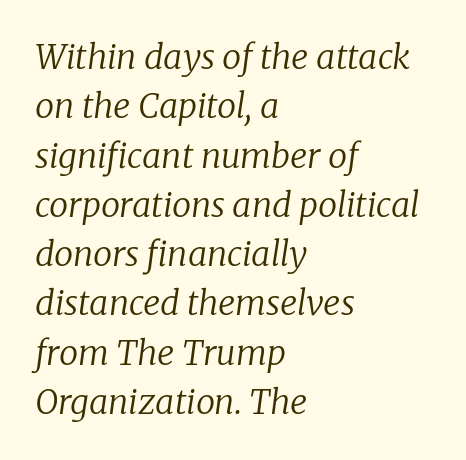
The image shows 34 px regular-weight serif type, italic (leaning right); set left-aligned, normal line spacing (1.45x), normal letter spacing, not underlined; low stroke contrast and a medium x-height.
